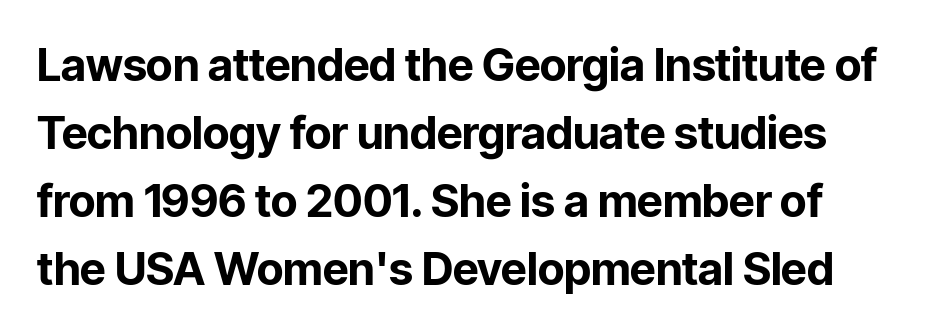
Q: Is the text bold? A: Yes.
Q: Is the text italic (slanted)? A: No, it is upright.
Q: Is the typeface a serif or a sans-serif typeface? A: Sans-serif.
Q: Is the text underlined? A: No.
Q: Is the spacing between letters normal or unusually wide? A: Normal.
Q: Is the spacing between lines tight, normal or loose? A: Normal.
Q: Width (condensed, normal, or wide)? A: Normal.
Q: Stroke contrast? A: Low.
Q: x-height? A: Medium.
Q: Monospaced? A: No.
